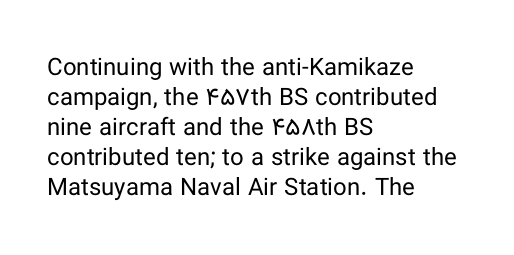
Honestly, there is no underline to notice here at all. The font's upright variant was chosen for this text. Horizontally, the lines are justified to the leading edge only. Bold? No — there's no thickening of the strokes.
